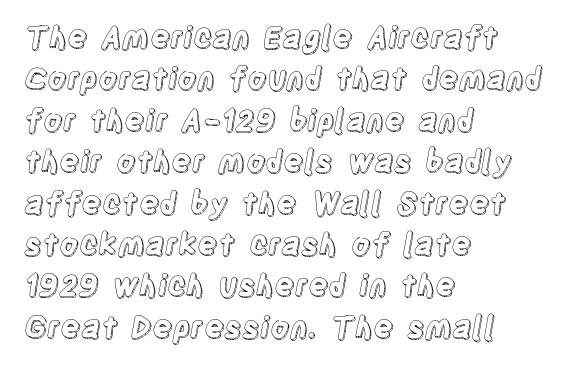
The image shows 30 px condensed type; set left-aligned, normal line spacing (1.38x), normal letter spacing, not underlined; a large x-height.
